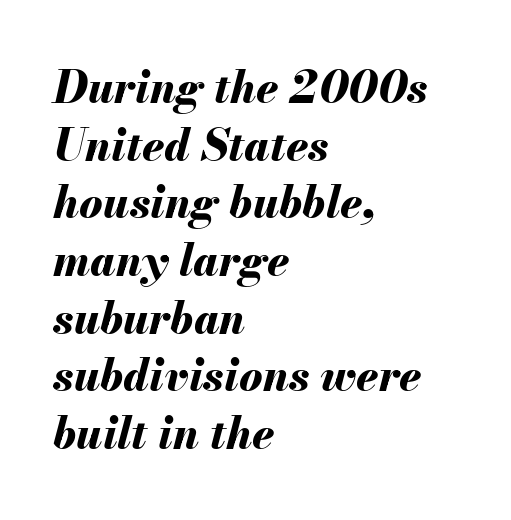
Caption: standard tracking, unaltered. Quick note: italic. Compared with a centered layout, this one pins lines to the left instead. The strokes are fattened all the way to bold.
